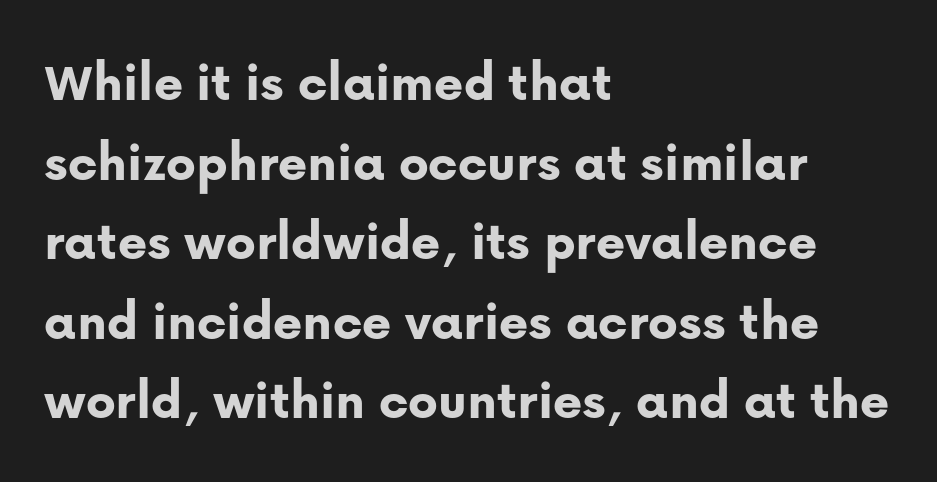
Q: Is the text bold? A: Yes.
Q: Is the text italic (slanted)? A: No, it is upright.
Q: Is the typeface a serif or a sans-serif typeface? A: Sans-serif.
Q: Is the text underlined? A: No.
Q: How is the paragraph aligned? A: Left-aligned.
Q: Is the spacing between letters normal or unusually wide? A: Normal.
Q: Is the spacing between lines tight, normal or loose? A: Normal.
Q: Width (condensed, normal, or wide)? A: Normal.
Q: Stroke contrast? A: Low.
Q: x-height? A: Medium.
Q: Monospaced? A: No.
